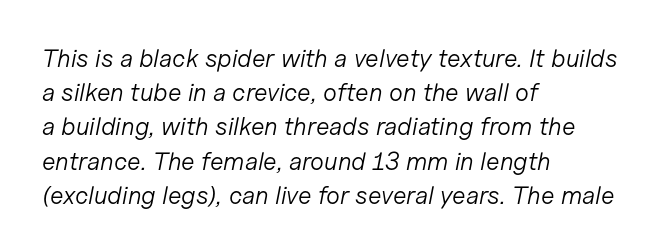
Q: Is the text bold? A: No.
Q: Is the text italic (slanted)? A: Yes, it leans right by about 11 degrees.
Q: Is the text underlined? A: No.
Q: How is the paragraph aligned? A: Left-aligned.
Q: Is the spacing between letters normal or unusually wide? A: Normal.
Q: Is the spacing between lines tight, normal or loose? A: Normal.
